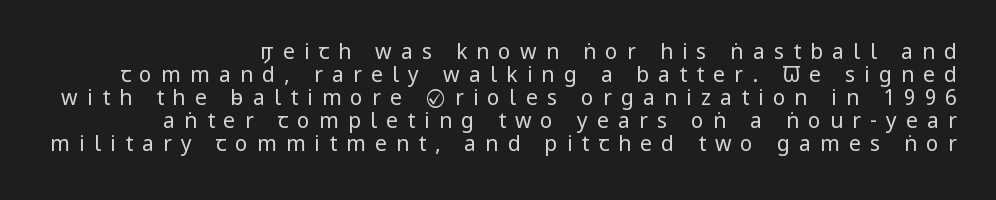
Q: Is the text bold? A: No.
Q: Is the text italic (slanted)? A: No, it is upright.
Q: Is the text underlined? A: No.
Q: How is the paragraph aligned? A: Right-aligned.
Q: Is the spacing between letters normal or unusually wide? A: Unusually wide.
Q: Is the spacing between lines tight, normal or loose? A: Tight.
